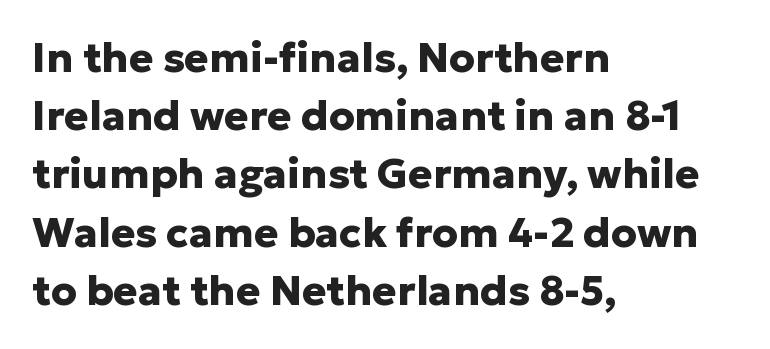
The image shows 41 px heavy sans-serif type, upright; set left-aligned, normal line spacing (1.42x), normal letter spacing, not underlined; low stroke contrast and a medium x-height.
